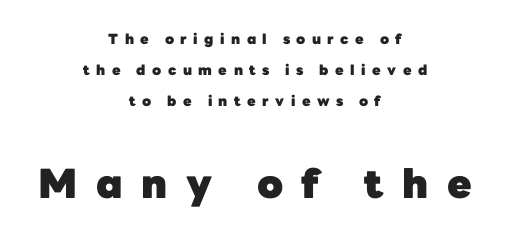
Q: Is the text bold? A: Yes.
Q: Is the text italic (slanted)? A: No, it is upright.
Q: Is the typeface a serif or a sans-serif typeface? A: Sans-serif.
Q: Is the text underlined? A: No.
Q: How is the paragraph aligned? A: Centered.
Q: Is the spacing between letters normal or unusually wide? A: Unusually wide.
Q: Is the spacing between lines tight, normal or loose? A: Loose.
Q: Which block of text is set in a larger size, the first (top) or the second (bottom)? A: The second (bottom) one.
Q: Width (condensed, normal, or wide)? A: Normal.
Q: Stroke contrast? A: Low.
Q: x-height? A: Medium.
Q: Monospaced? A: No.
